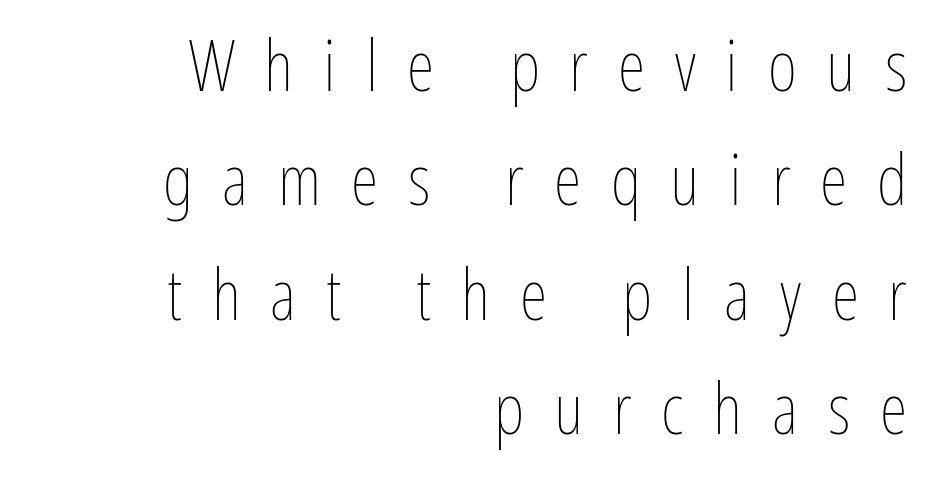
A roman cut, with each character standing at attention. What stands out about the letter spacing? Its width — letters are far apart. Alignment: flush right. Reading down the column, the eye jumps a familiar distance to each next line. The face used here is proportionally spaced, like ordinary book or web type.
